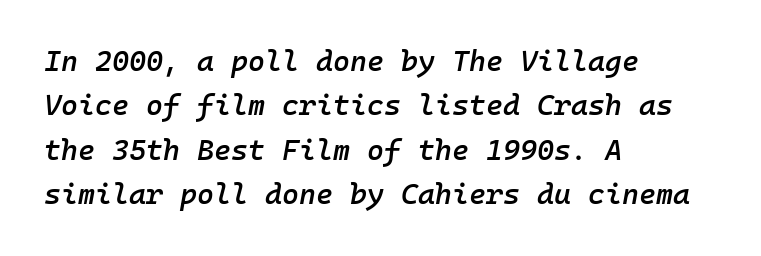
The rendering applies a slant to the glyphs. The passage shown stacks its lines at a standard gap. Notice how the passage keeps a crisp vertical edge on the left only. The rendering keeps characters at their native spacing. You could count columns in this text — the font is strictly monospaced. These words are printed semibold, heavier than regular yet not bold.
